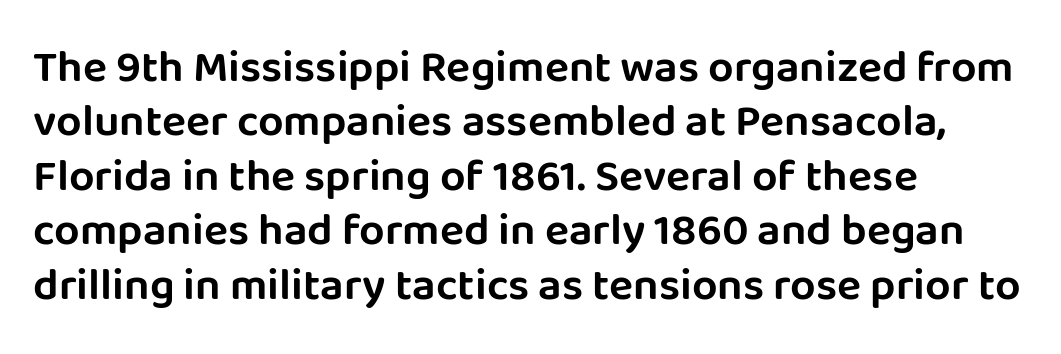
Nope, no serifs anywhere on these letters. Posture: straight, roman, zero tilt. Teacher's note: observe the even left margin — that is flush-left alignment. This sample has the flowing, uneven cadence of proportional lettering. There is no visible air inserted between adjacent glyphs.
